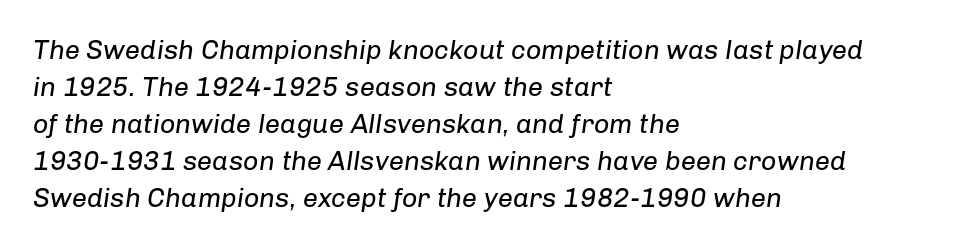
Interline gaps are of average width in this sample. Check the space under the baseline: it is left empty. In terms of letterspacing, this is plain default setting. The specimen reads as italic at a glance.
